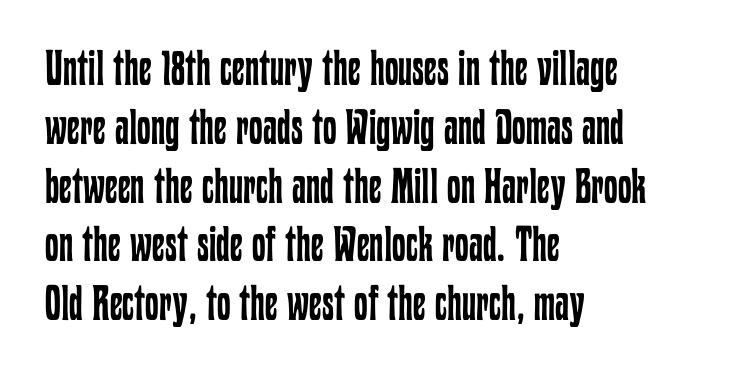
The image shows 49 px regular-weight, condensed type, upright; set left-aligned, line spacing 1.2x, normal letter spacing, not underlined; low stroke contrast and a medium x-height.
